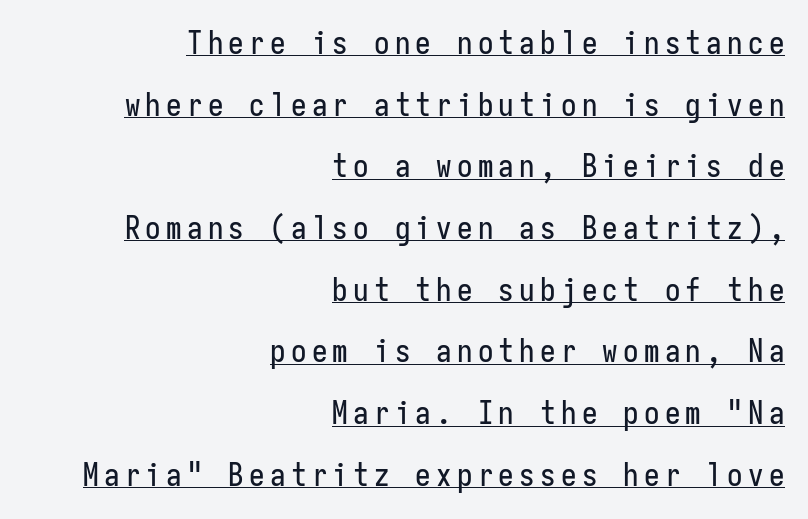
The image shows 31 px condensed sans-serif type, upright, monospaced; set right-aligned, loose line spacing (1.99x), underlined; low stroke contrast and a medium x-height.
